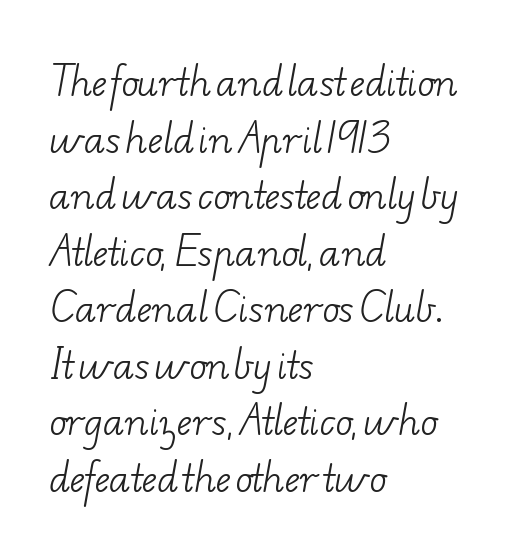
Honestly, the letter spacing is just normal — you wouldn't notice it. Clear beneath every line of the passage. Is this a sans? No — the strokes have serifs. The block of text has a typical density, with ordinary space between rows. The weight tops out at a normal text grade. A classic flush-left, rag-right setting is used for this passage.
